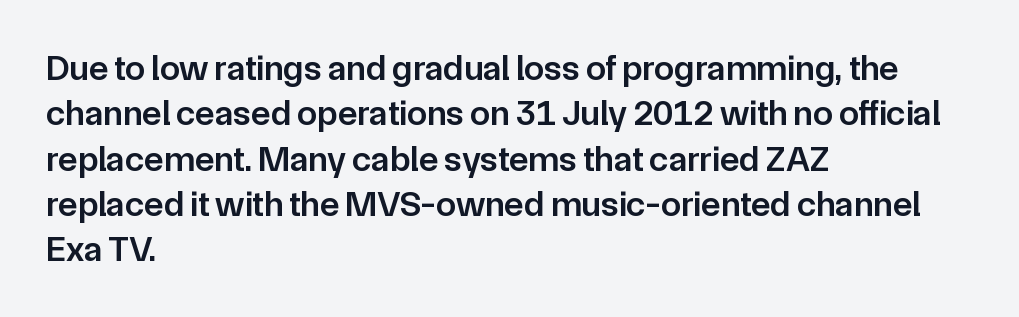
Q: Is the text bold? A: Semi-bold.
Q: Is the text italic (slanted)? A: No, it is upright.
Q: Is the typeface a serif or a sans-serif typeface? A: Sans-serif.
Q: Is the text underlined? A: No.
Q: How is the paragraph aligned? A: Left-aligned.
Q: Is the spacing between letters normal or unusually wide? A: Normal.
Q: Is the spacing between lines tight, normal or loose? A: Normal.
Q: Width (condensed, normal, or wide)? A: Normal.
Q: Stroke contrast? A: Low.
Q: x-height? A: Medium.
Q: Monospaced? A: No.
